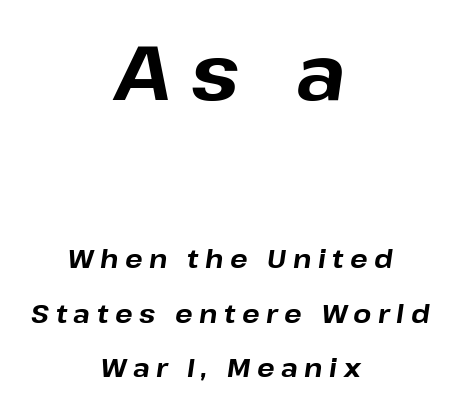
Q: Is the text bold? A: Yes.
Q: Is the text italic (slanted)? A: Yes, it leans right by about 8 degrees.
Q: Is the text underlined? A: No.
Q: How is the paragraph aligned? A: Centered.
Q: Is the spacing between letters normal or unusually wide? A: Unusually wide.
Q: Is the spacing between lines tight, normal or loose? A: Loose.
Q: Which block of text is set in a larger size, the first (top) or the second (bottom)? A: The first (top) one.
Q: Width (condensed, normal, or wide)? A: Normal.
Q: Stroke contrast? A: Low.
Q: x-height? A: Medium.
Q: Monospaced? A: No.
